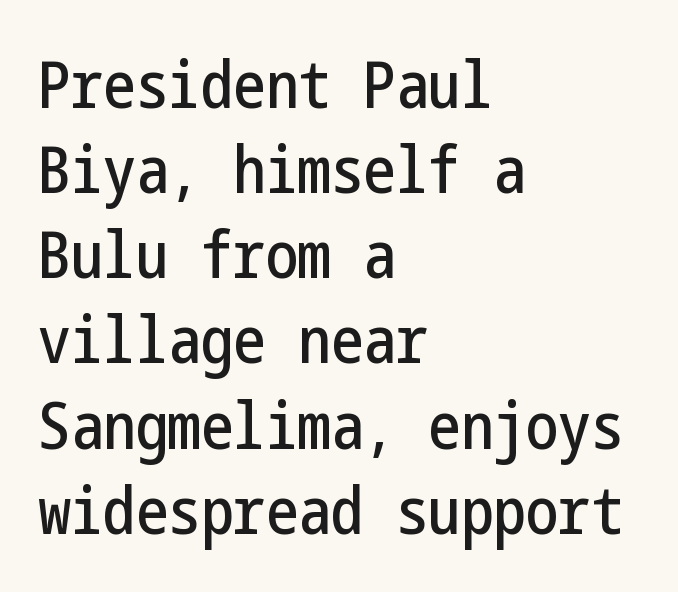
The image shows 65 px condensed sans-serif type, upright; set left-aligned, normal line spacing (1.31x), normal letter spacing, not underlined; low stroke contrast and a medium x-height.
